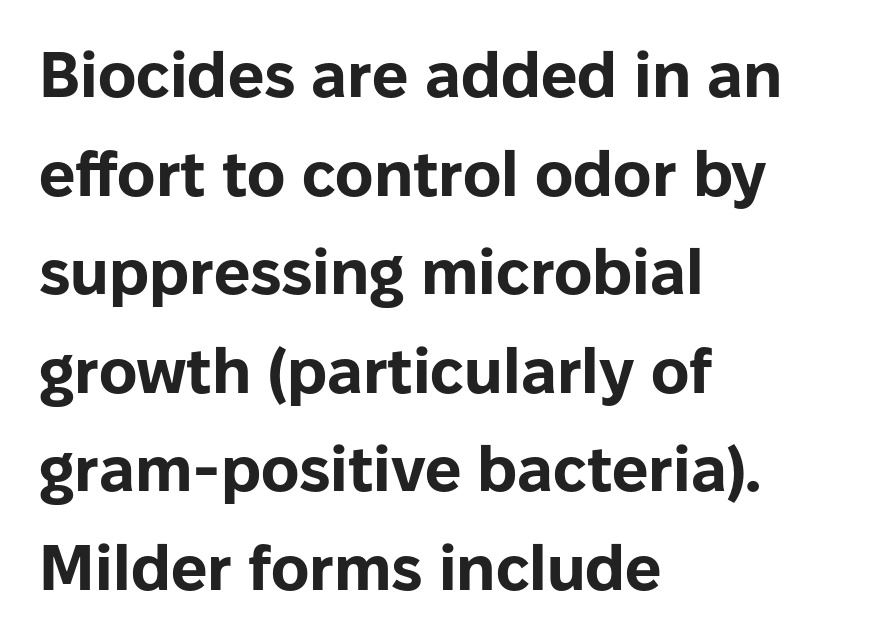
Q: Is the text bold? A: Yes.
Q: Is the text italic (slanted)? A: No, it is upright.
Q: Is the typeface a serif or a sans-serif typeface? A: Sans-serif.
Q: Is the text underlined? A: No.
Q: How is the paragraph aligned? A: Left-aligned.
Q: Is the spacing between letters normal or unusually wide? A: Normal.
Q: Is the spacing between lines tight, normal or loose? A: Normal.
Q: Width (condensed, normal, or wide)? A: Normal.
Q: Stroke contrast? A: Low.
Q: x-height? A: Medium.
Q: Monospaced? A: No.
